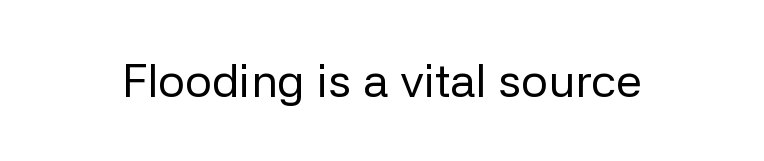
The image shows 47 px regular-weight sans-serif type, upright; set normal letter spacing, not underlined; low stroke contrast and a medium x-height.
